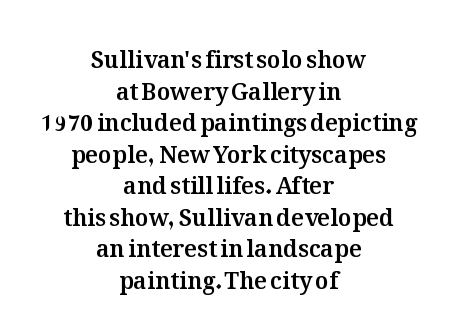
The image shows 23 px text type, upright; set centered, normal line spacing (1.37x), normal letter spacing, not underlined.
